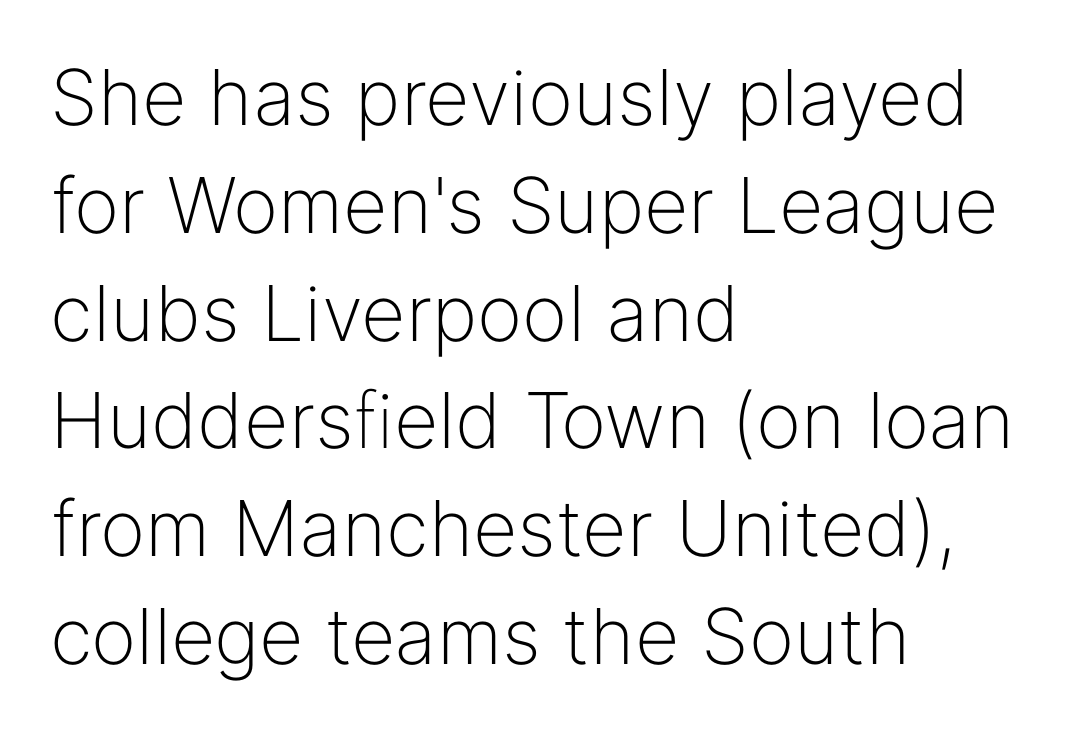
The passage is arranged the way most books set body copy — flush left. This is sans-serif lettering, the kind often seen on screens and signage. Designer's note — italics off, roman on. Lines of text with bare space underneath. The face used here is proportionally spaced, like ordinary book or web type.
